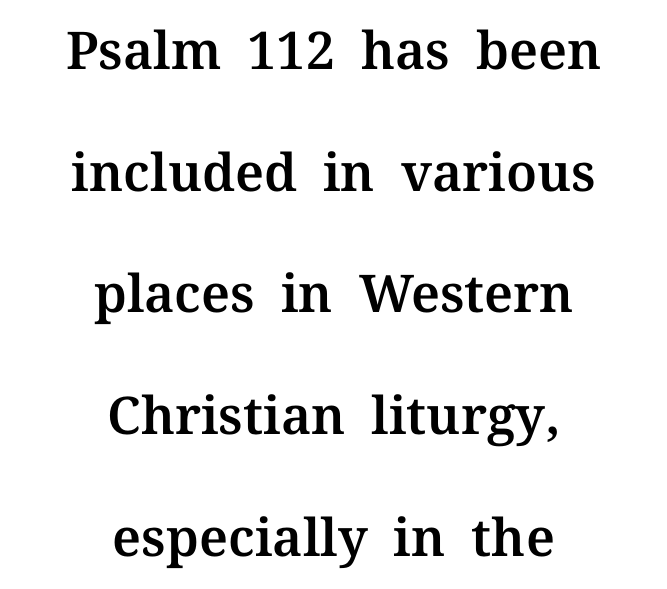
Q: Is the text italic (slanted)? A: No, it is upright.
Q: Is the typeface a serif or a sans-serif typeface? A: Serif.
Q: Is the text underlined? A: No.
Q: How is the paragraph aligned? A: Centered.
Q: Is the spacing between letters normal or unusually wide? A: Normal.
Q: Is the spacing between lines tight, normal or loose? A: Loose.
Q: Width (condensed, normal, or wide)? A: Normal.
Q: Stroke contrast? A: Medium.
Q: x-height? A: Medium.
Q: Monospaced? A: No.
